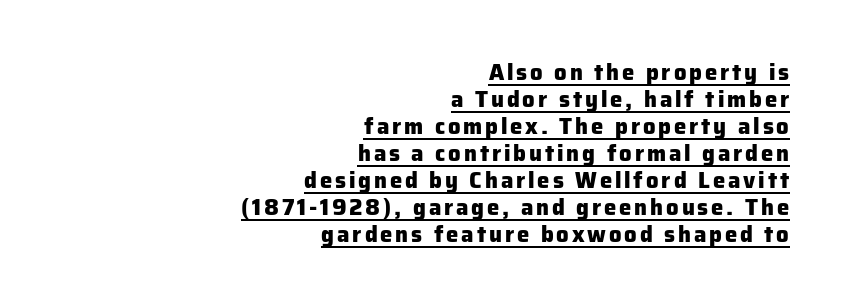
{"italic": "no", "bold": "yes", "underline": "yes", "align": "right", "line_spacing_ratio": 1.23, "glyph_px": 22}
